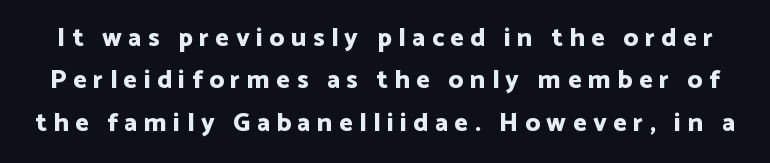
The font's upright variant was chosen for this text. Regular leading. This is heavy type, rendered in bold. The string is rendered with underlining switched off. A typesetter would call this heavily tracked-out type.
